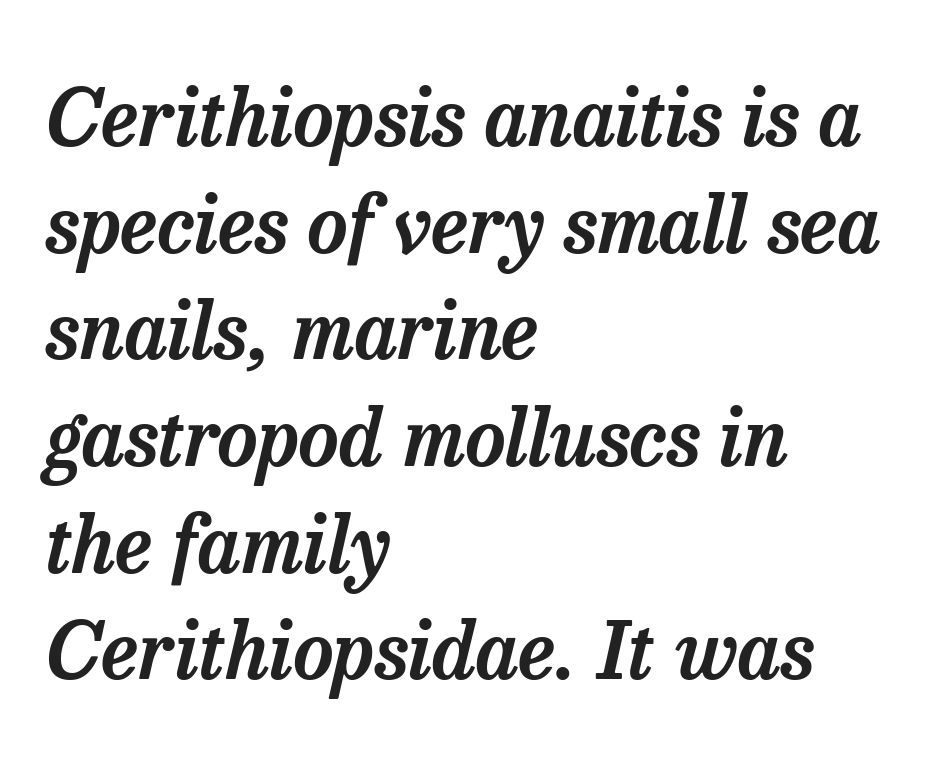
The image shows 79 px serif type, italic (leaning right); set left-aligned, normal line spacing (1.35x), normal letter spacing, not underlined; low stroke contrast and a medium x-height.
